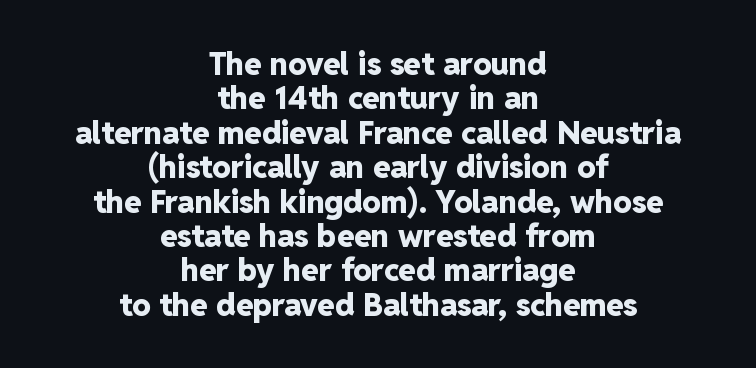
The image shows 31 px heavy sans-serif type, upright; set centered, tight line spacing (1.11x), normal letter spacing, not underlined; low stroke contrast and a medium x-height.
